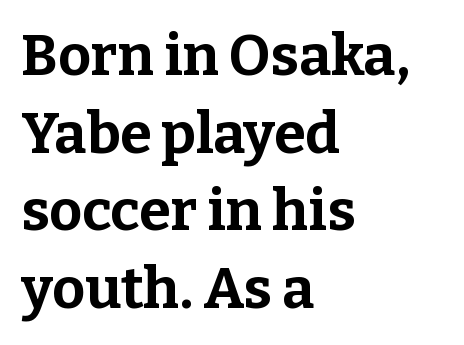
Q: Is the text bold? A: Yes.
Q: Is the text italic (slanted)? A: No, it is upright.
Q: Is the typeface a serif or a sans-serif typeface? A: Serif.
Q: Is the text underlined? A: No.
Q: How is the paragraph aligned? A: Left-aligned.
Q: Is the spacing between letters normal or unusually wide? A: Normal.
Q: Is the spacing between lines tight, normal or loose? A: Normal.
Q: Width (condensed, normal, or wide)? A: Normal.
Q: Stroke contrast? A: Low.
Q: x-height? A: Medium.
Q: Monospaced? A: No.
